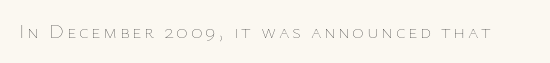
The type sits square on the baseline with zero lean. The strip under each line holds only bare page. Is the stroke heavy? The answer is a plain regular-or-lighter.
